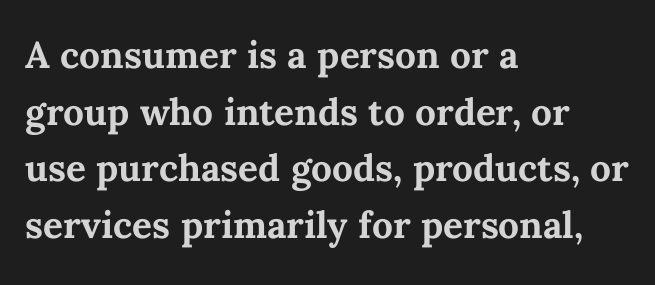
The zone under the glyphs is completely vacant. Typeset ragged right — the left edge is the straight one. The lettering holds an erect, upright posture throughout. These lines are rendered in a variable-pitch font.
